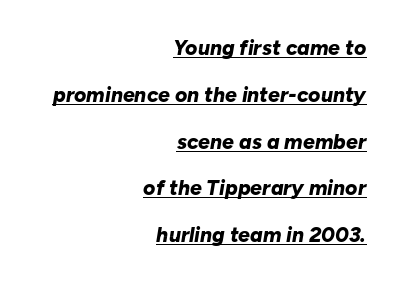
In terms of leading, this rendering errs on the spacious side. This sample uses plain, unmodified letter spacing. Layout note: lines flush right. Typesetter's note: full bold, strokes at maximum text heaviness.
